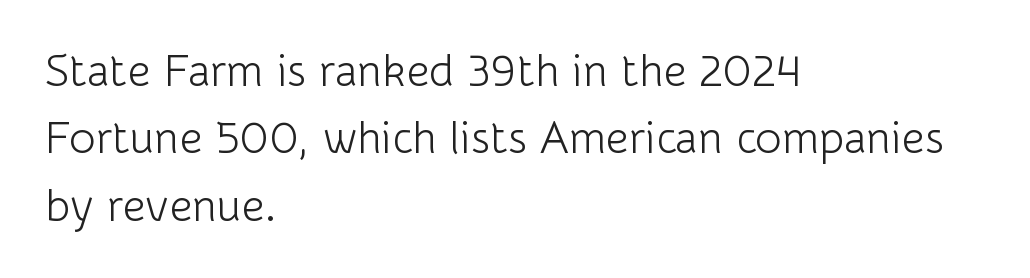
{"serif": "no", "italic": "no", "bold": "no", "weight": "light", "width": "normal", "stroke_contrast": "low", "x_height": "medium", "monospaced": "no", "underline": "no", "align": "left", "line_spacing": "normal", "line_spacing_ratio": 1.5, "letter_spacing": "normal", "letter_spacing_em": 0.0, "glyph_px": 45}
